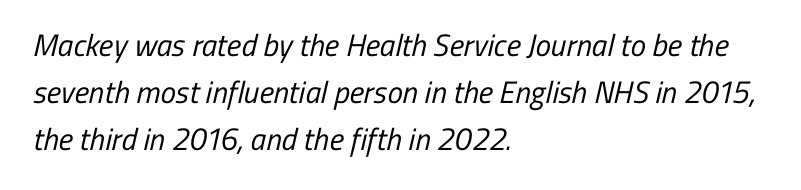
{"serif": "no", "bold": "no", "weight": "regular", "width": "condensed", "stroke_contrast": "low", "x_height": "medium", "monospaced": "no", "underline": "no", "align": "left", "line_spacing": "normal", "line_spacing_ratio": 1.51, "letter_spacing": "normal", "letter_spacing_em": 0.0, "glyph_px": 31}
